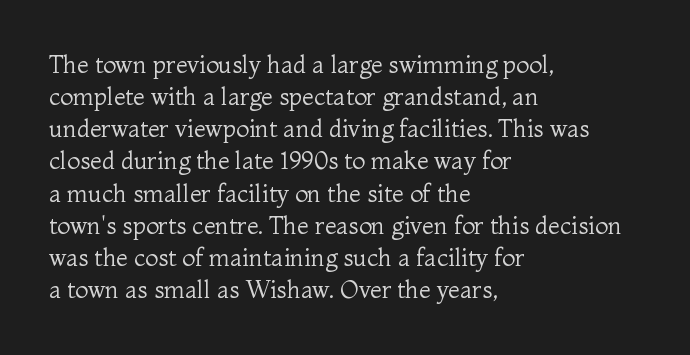
{"italic": "no", "bold": "no", "underline": "no", "align": "left", "line_spacing": "normal", "line_spacing_ratio": 1.34, "letter_spacing": "normal", "letter_spacing_em": 0.0, "glyph_px": 24}
